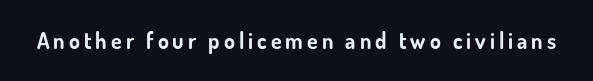
The image shows 22 px bold type, upright; set not underlined.
